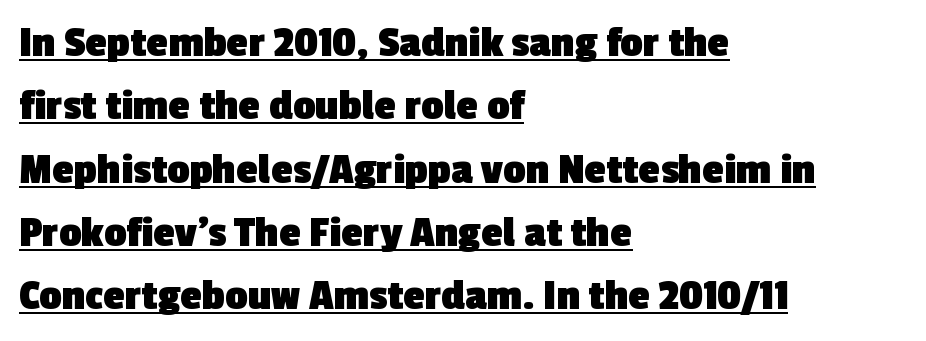
{"serif": "no", "bold": "yes", "weight": "heavy", "width": "normal", "x_height": "medium", "monospaced": "no", "underline": "yes", "align": "left", "line_spacing": "normal", "line_spacing_ratio": 1.44, "letter_spacing": "normal", "letter_spacing_em": 0.0, "glyph_px": 44}
